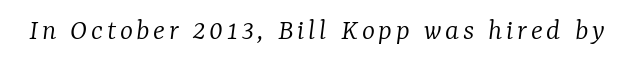
The image shows 31 px light serif type, italic (leaning right); set not underlined; low stroke contrast and a medium x-height.
